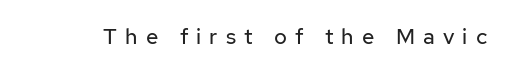
Q: Is the text bold? A: No.
Q: Is the text italic (slanted)? A: No, it is upright.
Q: Is the text underlined? A: No.
Q: Is the spacing between letters normal or unusually wide? A: Unusually wide.
